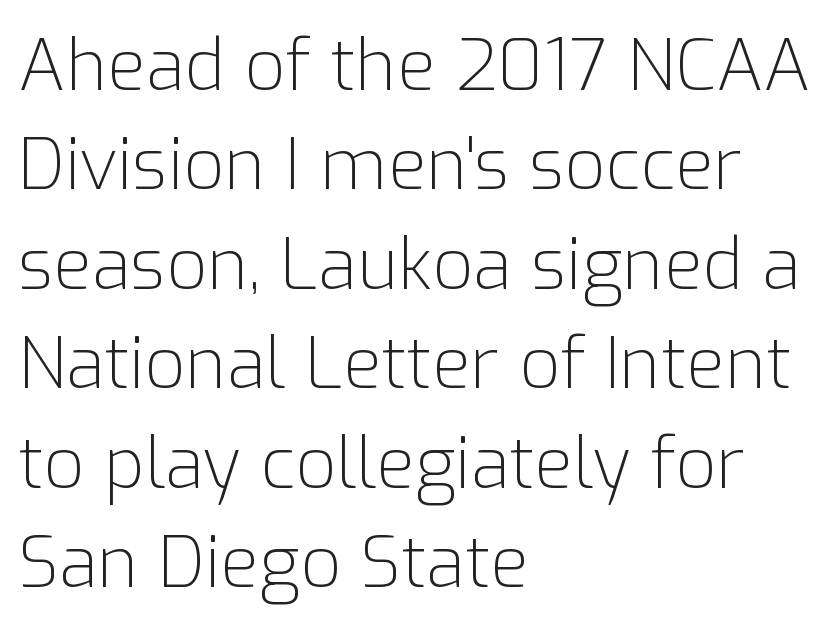
The image shows 71 px light sans-serif type, upright; set left-aligned, normal line spacing (1.4x), normal letter spacing, not underlined; low stroke contrast and a medium x-height.
